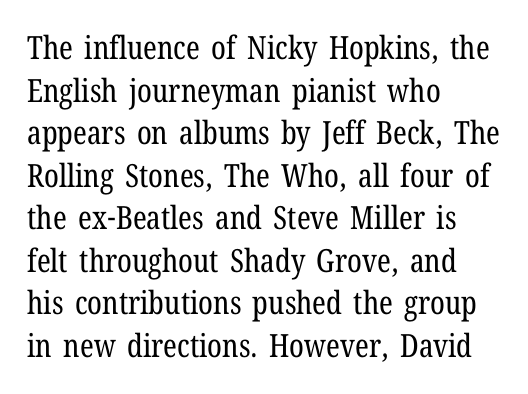
Plain, unruled lines of type. A roman cut, with each character standing at attention. The rendering shows small feet on the letterforms — a serif design. Visually the block forms a straight wall on the left and a jagged coastline on the right. Whoever set this chose a conventional vertical rhythm.
